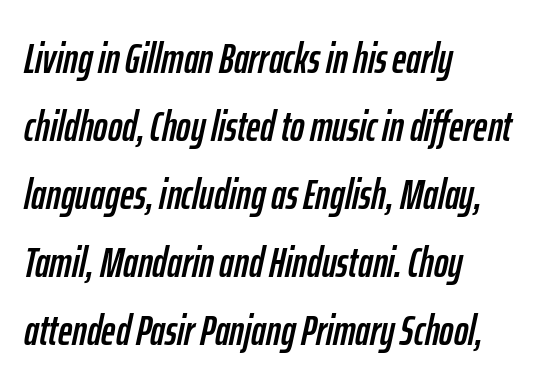
If you drew a line through each stem, it would be angled. Is this a fixed-width face? No — the glyphs have proportional, varying widths. The type is set solid horizontally, with unmodified tracking. Letters rest on an invisible, unmarked baseline. The typesetter chose a ragged-right arrangement here.
